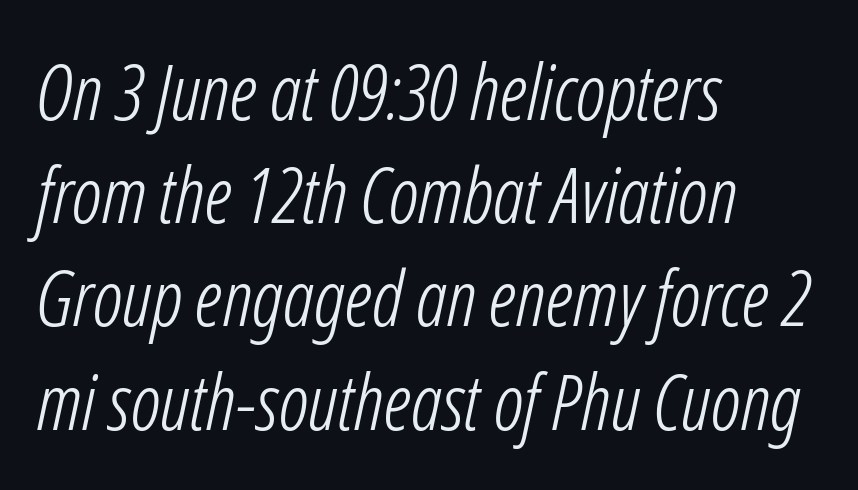
These lines are rendered in a variable-pitch font. The vertical gap from one line to the next is medium. The letterforms sit shoulder to shoulder at normal distance. Heft: none added — not bold. All the whitespace from short lines collects on the right.
